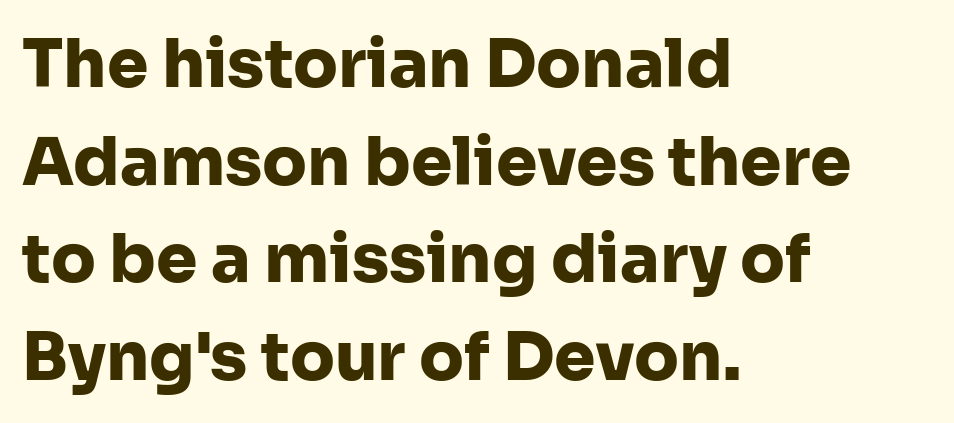
{"serif": "no", "italic": "no", "bold": "yes", "weight": "heavy", "width": "normal", "stroke_contrast": "low", "x_height": "medium", "monospaced": "no", "underline": "no", "align": "left", "line_spacing": "normal", "line_spacing_ratio": 1.48, "letter_spacing": "normal", "letter_spacing_em": 0.0, "glyph_px": 66}
